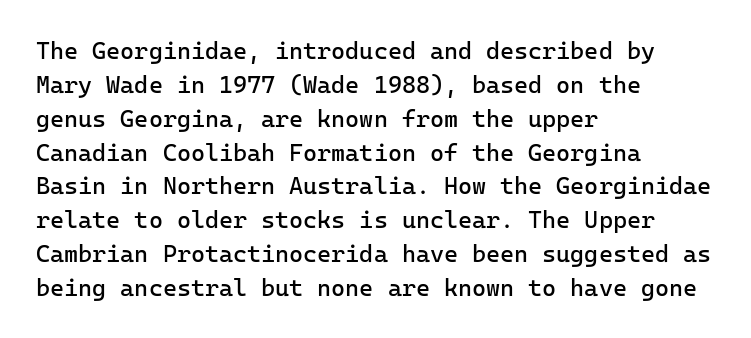
The image shows 24 px text type, upright; set left-aligned, normal line spacing (1.41x), normal letter spacing, not underlined.
